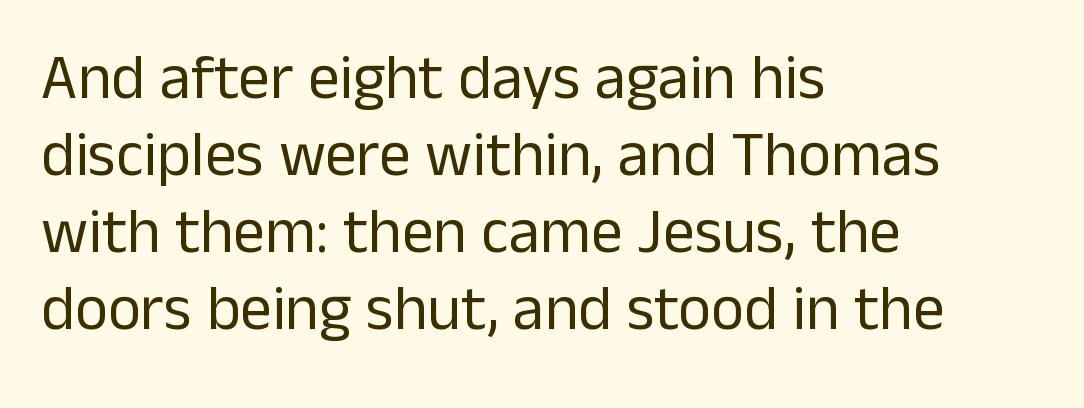
Q: Is the text bold? A: No.
Q: Is the text italic (slanted)? A: No, it is upright.
Q: Is the typeface a serif or a sans-serif typeface? A: Sans-serif.
Q: Is the text underlined? A: No.
Q: How is the paragraph aligned? A: Left-aligned.
Q: Is the spacing between letters normal or unusually wide? A: Normal.
Q: Width (condensed, normal, or wide)? A: Normal.
Q: Stroke contrast? A: Low.
Q: x-height? A: Medium.
Q: Monospaced? A: No.
